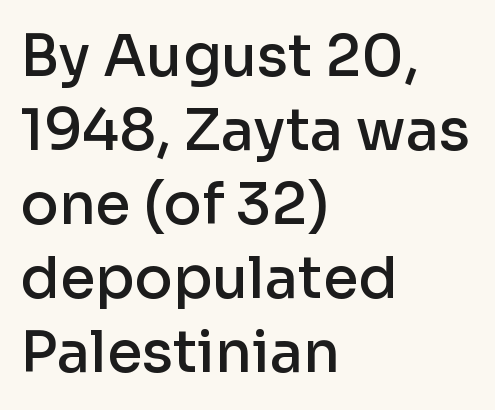
{"serif": "no", "italic": "no", "bold": "semi", "weight": "semibold", "width": "normal", "stroke_contrast": "low", "x_height": "medium", "monospaced": "no", "underline": "no", "align": "left", "line_spacing": "normal", "line_spacing_ratio": 1.3, "letter_spacing": "normal", "letter_spacing_em": 0.0, "glyph_px": 57}
